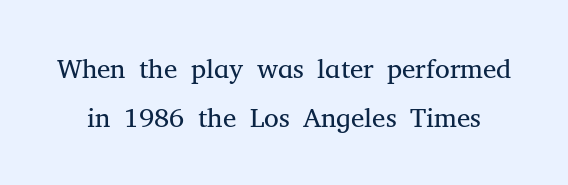
{"italic": "no", "bold": "no", "underline": "no", "line_spacing_ratio": 1.81, "letter_spacing": "normal", "letter_spacing_em": 0.0, "glyph_px": 27}
